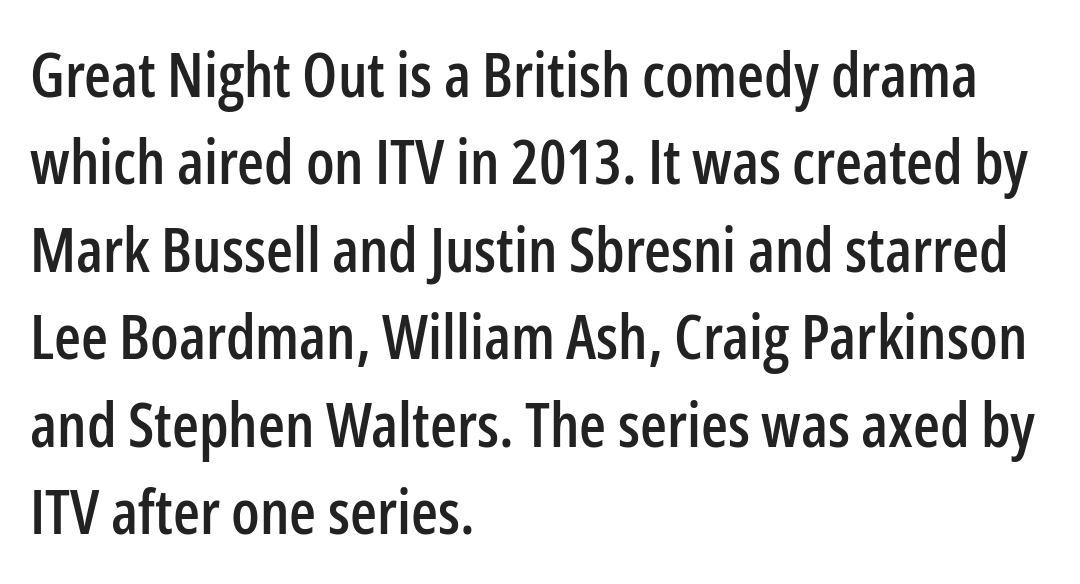
Unmarked baselines from the first word to the last. Notice how the stems are strictly vertical — no italics here. The letters carry no serifs — their stems end cleanly without finishing strokes. Honestly, the letter spacing is just normal — you wouldn't notice it. The rows are spaced the way most documents space them.
